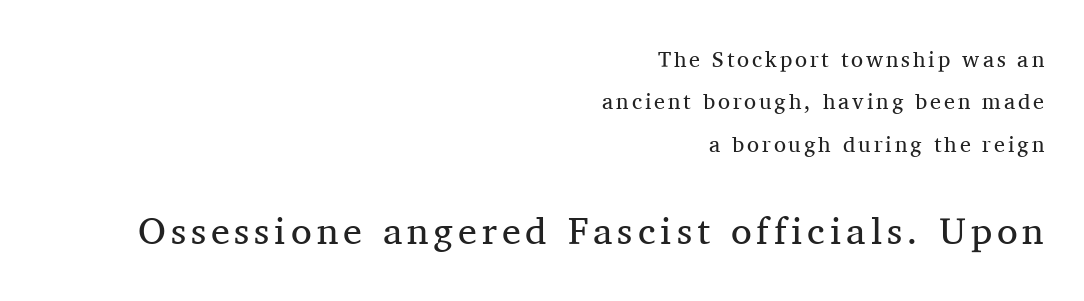
{"serif": "yes", "italic": "no", "bold": "no", "weight": "regular", "width": "normal", "stroke_contrast": "medium", "x_height": "medium", "monospaced": "no", "underline": "no", "align": "right", "line_spacing": "loose", "line_spacing_ratio": 1.93, "larger_block": "second", "size_ratio": 1.73, "glyph_px": 38}
